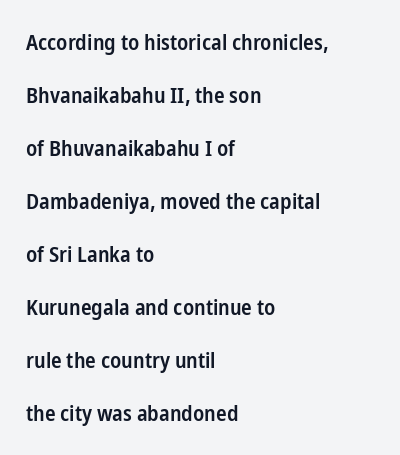
The image shows 22 px text type, upright; set left-aligned, loose line spacing (2.41x), normal letter spacing, not underlined.
